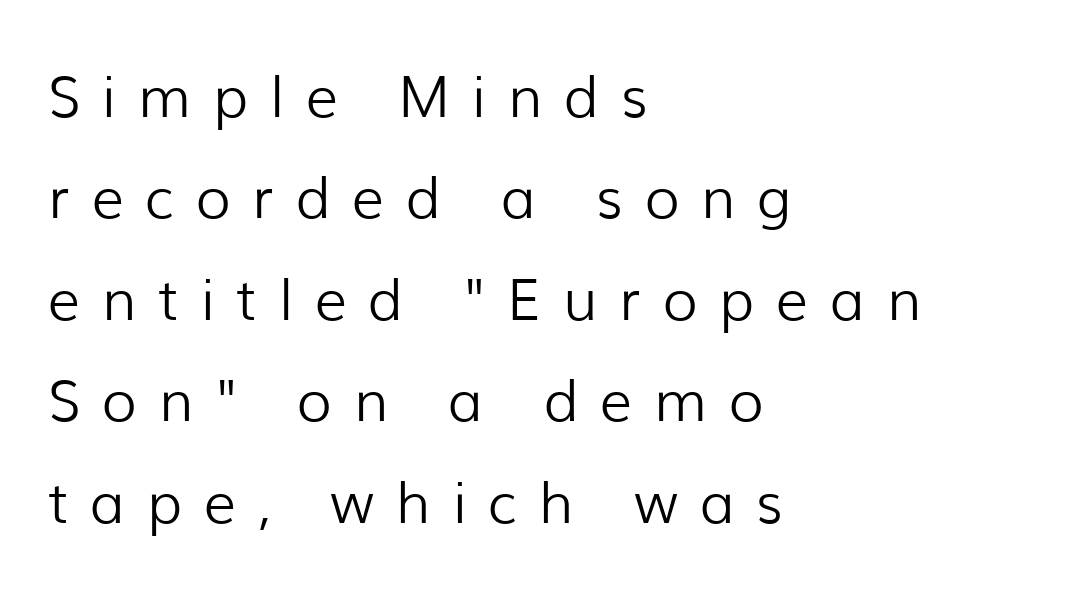
The image shows 57 px light sans-serif type, upright; set left-aligned, line spacing 1.78x, unusually wide letter spacing (+0.38 em), not underlined; low stroke contrast and a medium x-height.
